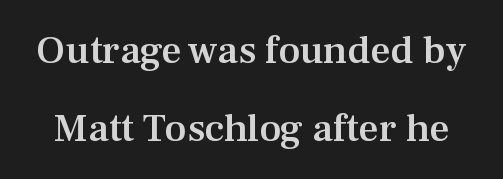
Clear beneath every line of the passage. Compared with typical body copy, the letter spacing here is the same. The letters advance in unequal steps, a hallmark of proportional type. Regarding leading, the lines here are spaced well apart. Every letter is mildly thick-stroked: semibold rather than bold. The letters stand straight up with perfectly vertical stems.
